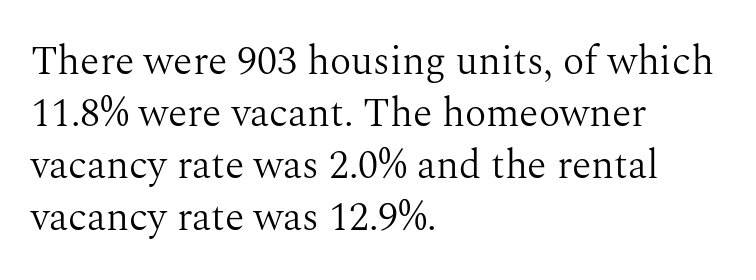
{"serif": "yes", "italic": "no", "bold": "no", "weight": "light", "width": "normal", "stroke_contrast": "medium", "x_height": "medium", "monospaced": "no", "underline": "no", "align": "left", "line_spacing": "normal", "line_spacing_ratio": 1.3, "letter_spacing": "normal", "letter_spacing_em": 0.0, "glyph_px": 40}
